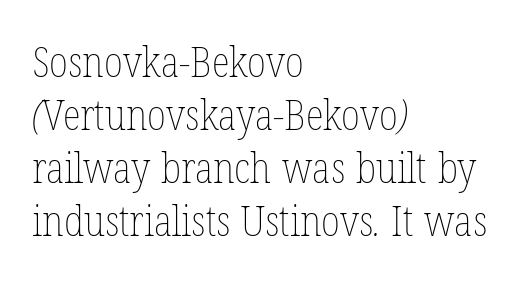
The glyphs are unaccompanied by any horizontal stroke below them. Where is the straight margin? On the left. Vertically, the passage feels balanced, rows spaced as you'd expect. Letters have the restrained weight of plain body copy at most. You could not count columns in this text — the font is proportionally spaced.
